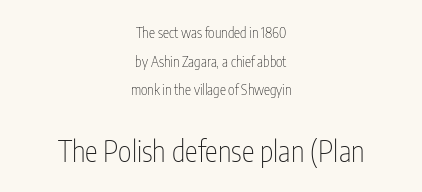
{"serif": "no", "italic": "no", "bold": "no", "weight": "thin", "width": "condensed", "stroke_contrast": "low", "x_height": "medium", "monospaced": "no", "underline": "no", "align": "center", "line_spacing": "loose", "line_spacing_ratio": 2.04, "letter_spacing": "normal", "letter_spacing_em": 0.0, "larger_block": "second", "size_ratio": 2.07, "glyph_px": 29}
